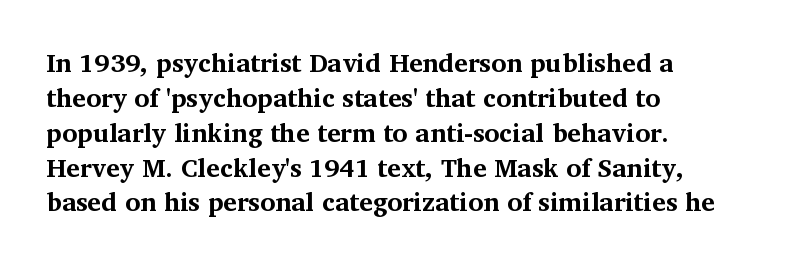
The baseline area is clear. The lines in this sample share a left origin and differ only in where they stop. The type is set solid horizontally, with unmodified tracking. Compared with typical paragraphs, the rows here are spaced about the same. Thick stems and heavy bowls — unmistakably bold. Ascenders rise straight up at ninety degrees.
